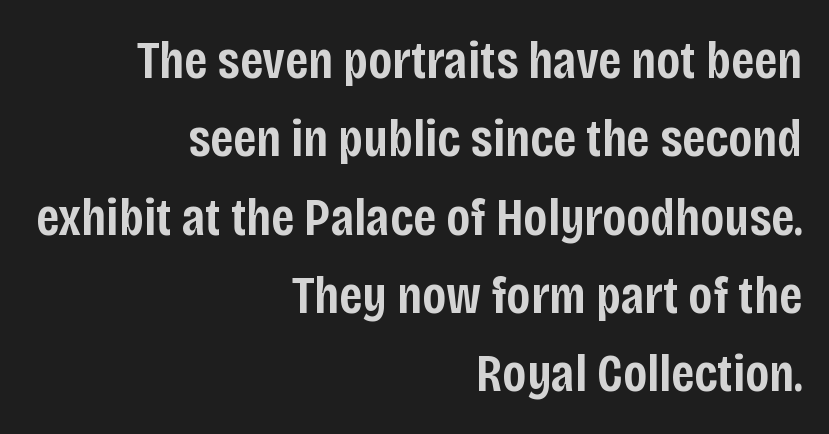
The image shows 54 px semibold, condensed sans-serif type, upright; set right-aligned, normal line spacing (1.45x), normal letter spacing, not underlined; low stroke contrast and a large x-height.
